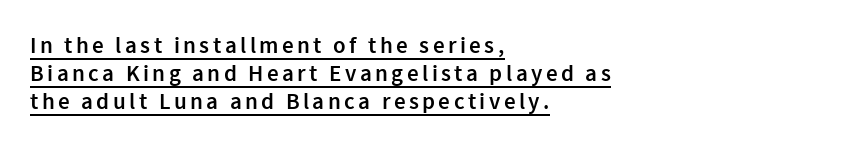
The image shows 23 px text type, upright; set left-aligned, line spacing 1.22x, underlined.
